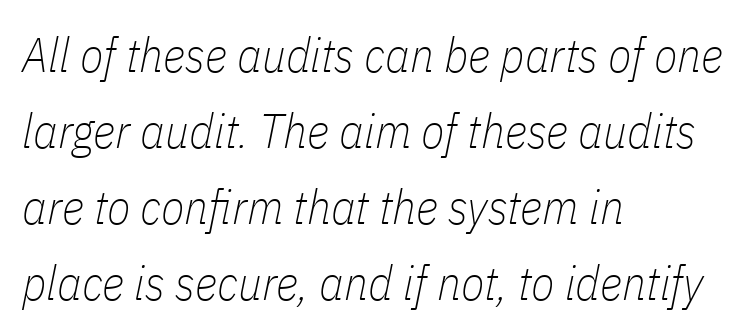
{"italic": "yes", "lean": "right", "slant_degrees": 11, "bold": "no", "weight": "thin", "width": "condensed", "stroke_contrast": "low", "x_height": "medium", "monospaced": "no", "underline": "no", "align": "left", "line_spacing": "normal", "line_spacing_ratio": 1.58, "letter_spacing": "normal", "letter_spacing_em": 0.0, "glyph_px": 48}
